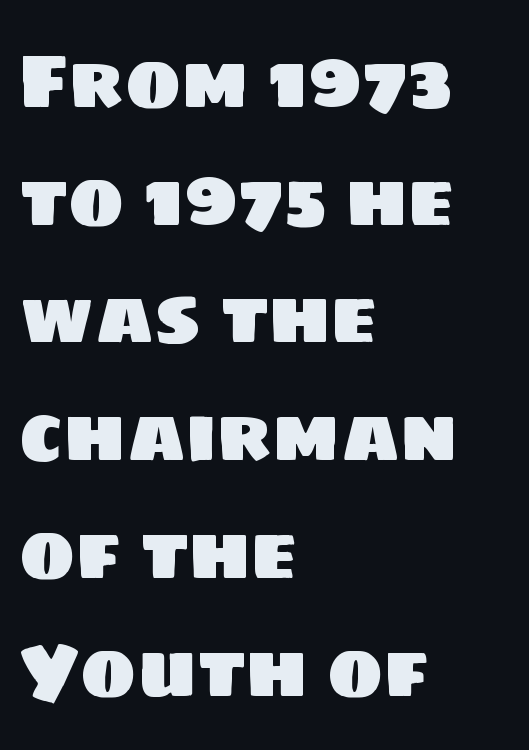
{"serif": "no", "width": "normal", "stroke_contrast": "low", "x_height": "large", "monospaced": "no", "underline": "no", "align": "left", "line_spacing": "normal", "line_spacing_ratio": 1.57, "letter_spacing": "normal", "letter_spacing_em": 0.0, "glyph_px": 75}
